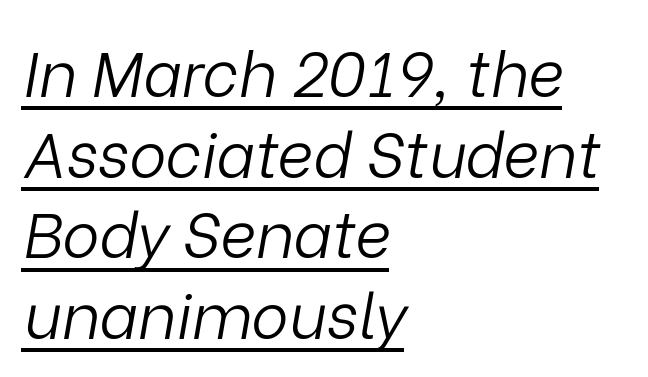
{"italic": "yes", "lean": "right", "slant_degrees": 9, "bold": "no", "weight": "light", "width": "normal", "stroke_contrast": "low", "x_height": "medium", "monospaced": "no", "underline": "yes", "align": "left", "line_spacing": "normal", "line_spacing_ratio": 1.28, "letter_spacing": "normal", "letter_spacing_em": 0.0, "glyph_px": 63}
